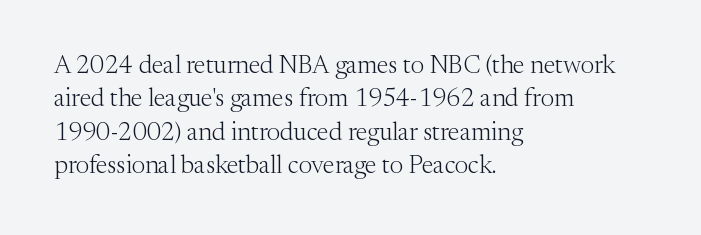
{"italic": "no", "bold": "no", "underline": "no", "align": "left", "line_spacing": "normal", "line_spacing_ratio": 1.34, "letter_spacing": "normal", "letter_spacing_em": 0.0, "glyph_px": 25}
